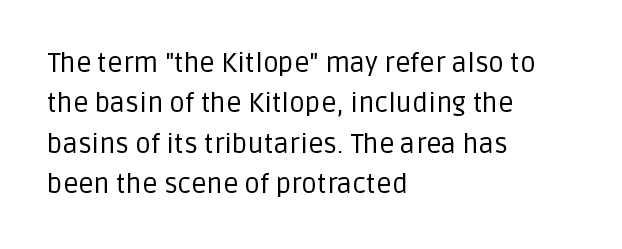
Q: Is the text bold? A: No.
Q: Is the text italic (slanted)? A: No, it is upright.
Q: Is the text underlined? A: No.
Q: How is the paragraph aligned? A: Left-aligned.
Q: Is the spacing between letters normal or unusually wide? A: Normal.
Q: Is the spacing between lines tight, normal or loose? A: Normal.
